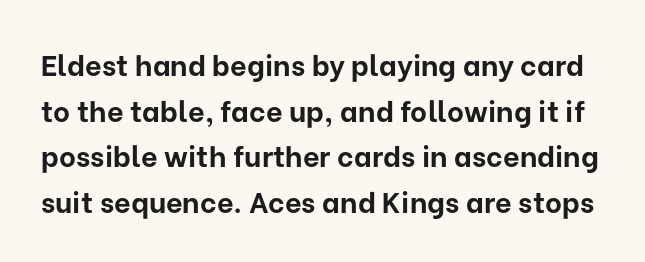
Evenly set lines give the paragraph a standard silhouette. Weight check: bold — yes, fully. This is sans-serif lettering, the kind often seen on screens and signage. A typesetter would call this proportional, since set widths differ per character. Beneath every word, the page is bare. Glyph-to-glyph distance matches everyday printed text.
